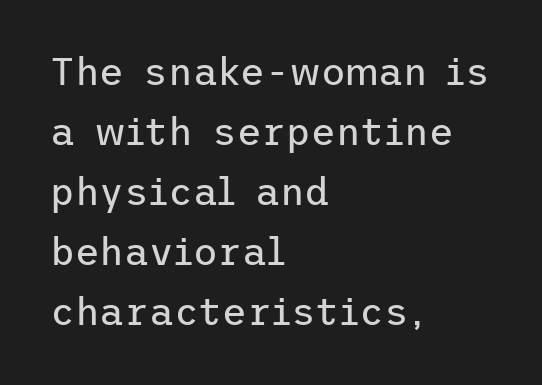
{"serif": "no", "italic": "no", "bold": "no", "weight": "regular", "width": "normal", "stroke_contrast": "low", "x_height": "medium", "underline": "no", "align": "left", "line_spacing": "normal", "line_spacing_ratio": 1.58, "letter_spacing": "normal", "letter_spacing_em": 0.0, "glyph_px": 38}
